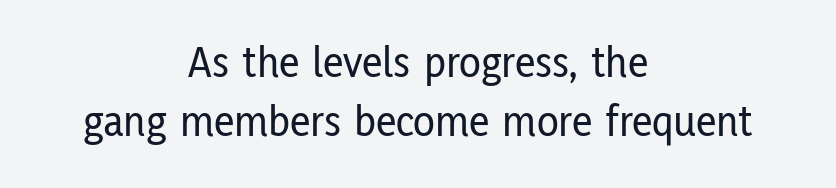
Character widths vary here, with narrow letters taking less room than wide ones. No word sits above an underline. Italic? Not at all — the glyphs are vertical. The letters sit at their default tracking, neither squeezed nor spread. Regarding serifs, this sample does without them.
